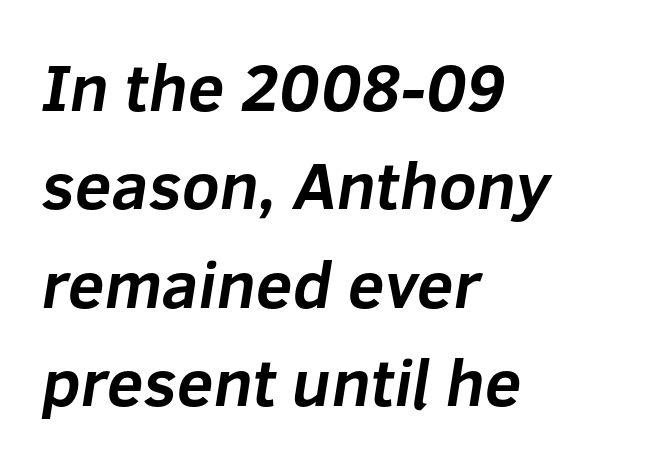
The image shows 66 px bold sans-serif type; set left-aligned, normal line spacing (1.49x), normal letter spacing, not underlined; low stroke contrast and a medium x-height.
